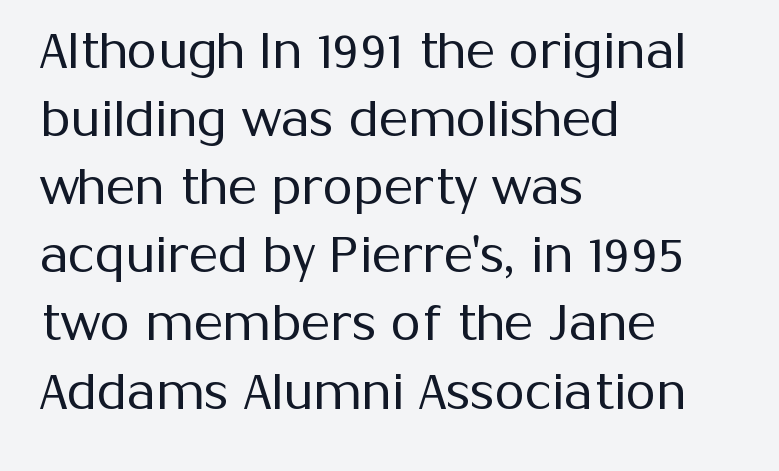
Anything drawn beneath the words? Only blank space. A quiet, ordinary-to-light weight characterises the typeface. This is roman type, the default non-slanted kind. The type is set solid horizontally, with unmodified tracking.
